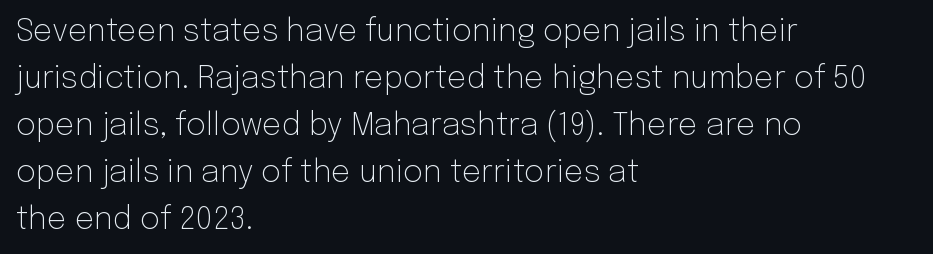
{"serif": "no", "italic": "no", "bold": "no", "weight": "light", "width": "normal", "stroke_contrast": "low", "x_height": "medium", "monospaced": "no", "underline": "no", "align": "left", "line_spacing": "normal", "line_spacing_ratio": 1.52, "letter_spacing": "normal", "letter_spacing_em": 0.0, "glyph_px": 31}
